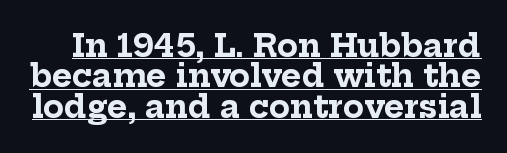
Q: Is the text bold? A: Yes.
Q: Is the text italic (slanted)? A: No, it is upright.
Q: Is the typeface a serif or a sans-serif typeface? A: Serif.
Q: Is the text underlined? A: Yes.
Q: Is the spacing between letters normal or unusually wide? A: Normal.
Q: Is the spacing between lines tight, normal or loose? A: Tight.
Q: Width (condensed, normal, or wide)? A: Normal.
Q: Stroke contrast? A: Low.
Q: x-height? A: Medium.
Q: Monospaced? A: No.
